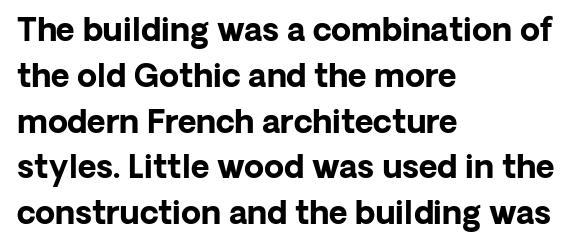
Reading down the block, your eye returns to a fixed left position each line. What stands out about the letter spacing? Nothing — it is the standard amount. The string is rendered with underlining switched off. A typesetter would mark this as roman, not italic.
